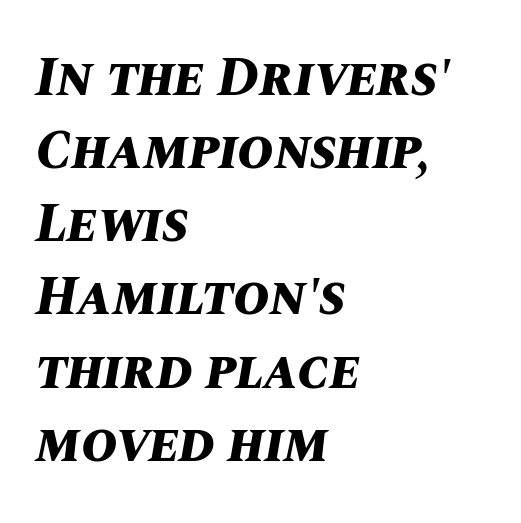
The image shows 55 px bold type, italic (leaning right); set left-aligned, normal line spacing (1.33x), normal letter spacing, not underlined; medium stroke contrast and a large x-height.
